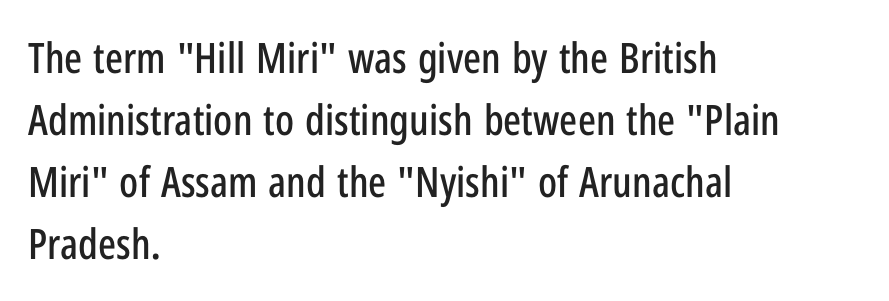
{"serif": "no", "italic": "no", "width": "condensed", "stroke_contrast": "low", "x_height": "medium", "monospaced": "no", "underline": "no", "align": "left", "line_spacing": "normal", "line_spacing_ratio": 1.48, "letter_spacing": "normal", "letter_spacing_em": 0.0, "glyph_px": 42}
